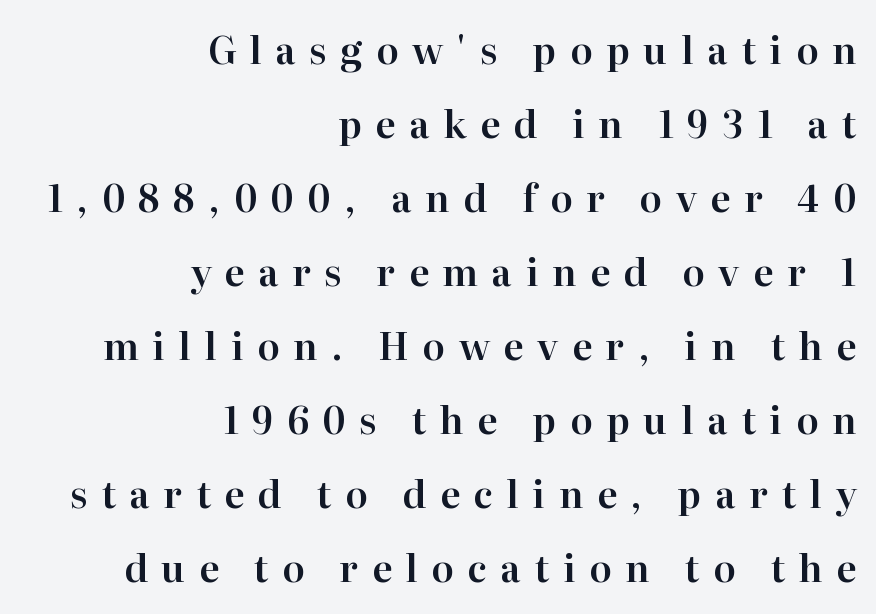
{"serif": "yes", "italic": "no", "width": "normal", "stroke_contrast": "high", "x_height": "medium", "monospaced": "no", "underline": "no", "align": "right", "line_spacing": "loose", "line_spacing_ratio": 2.0, "letter_spacing": "wide", "letter_spacing_em": 0.37, "glyph_px": 37}
